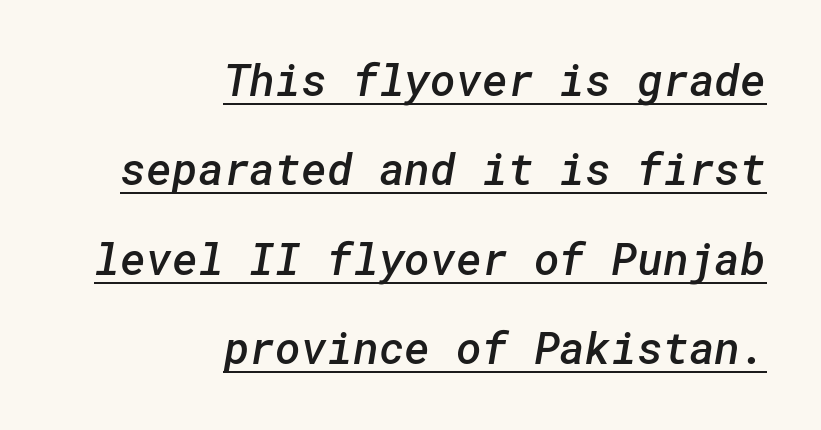
Q: Is the text bold? A: Semi-bold.
Q: Is the typeface a serif or a sans-serif typeface? A: Sans-serif.
Q: Is the text underlined? A: Yes.
Q: How is the paragraph aligned? A: Right-aligned.
Q: Is the spacing between letters normal or unusually wide? A: Normal.
Q: Is the spacing between lines tight, normal or loose? A: Loose.
Q: Width (condensed, normal, or wide)? A: Normal.
Q: Stroke contrast? A: Low.
Q: x-height? A: Medium.
